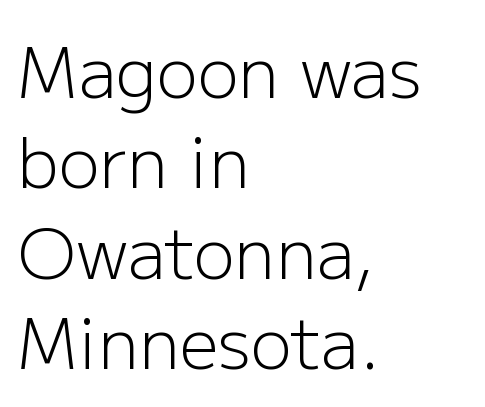
The image shows 69 px light sans-serif type, upright; set left-aligned, normal line spacing (1.31x), normal letter spacing, not underlined; low stroke contrast and a medium x-height.
